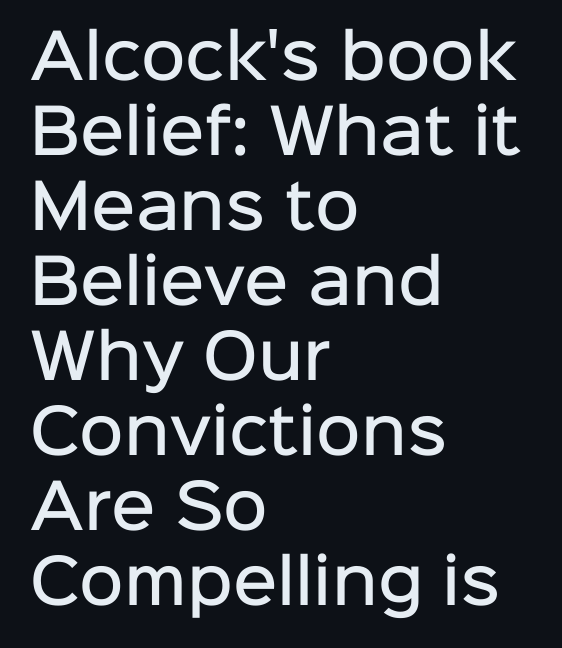
This is sans-serif lettering, the kind often seen on screens and signage. Type without underlining. The rendering keeps characters at their native spacing. This sample has the flowing, uneven cadence of proportional lettering. The strokes are fattened partway — semibold, not bold.
